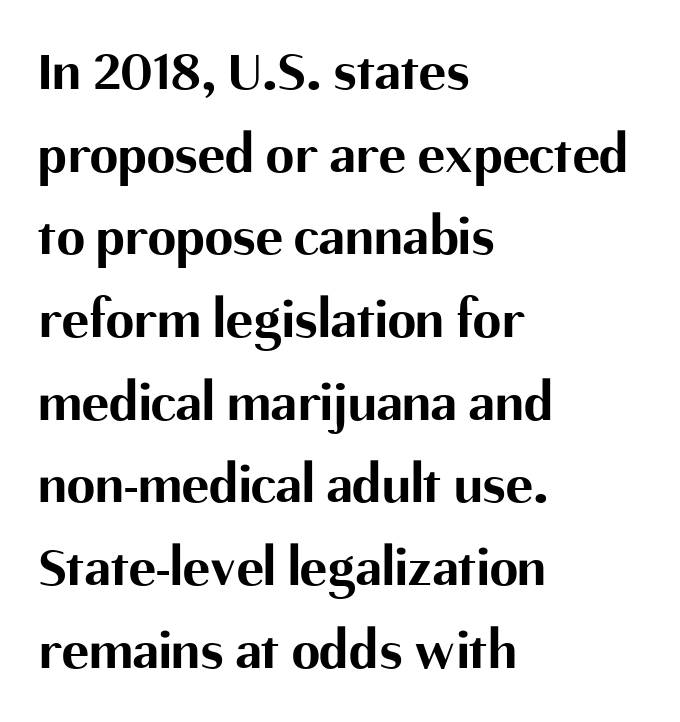
The image shows 57 px bold sans-serif type, upright; set left-aligned, normal line spacing (1.45x), normal letter spacing, not underlined; medium stroke contrast and a medium x-height.
